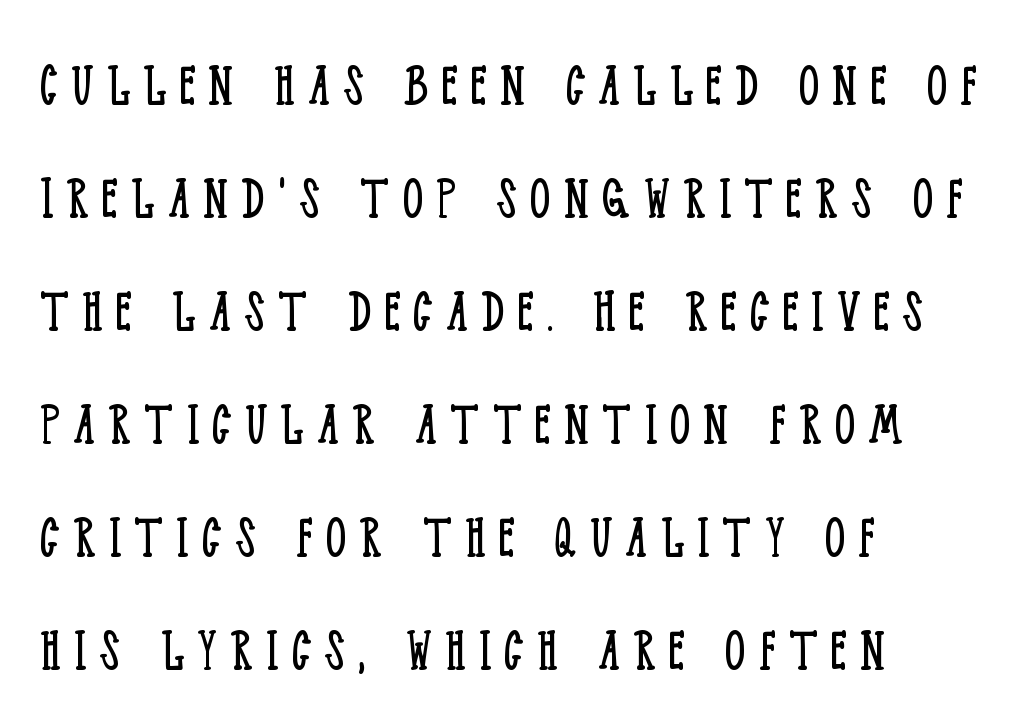
{"serif": "yes", "italic": "no", "bold": "no", "weight": "light", "width": "condensed", "stroke_contrast": "low", "x_height": "large", "monospaced": "no", "underline": "no", "align": "left", "line_spacing_ratio": 1.74, "letter_spacing": "wide", "letter_spacing_em": 0.2, "glyph_px": 65}
